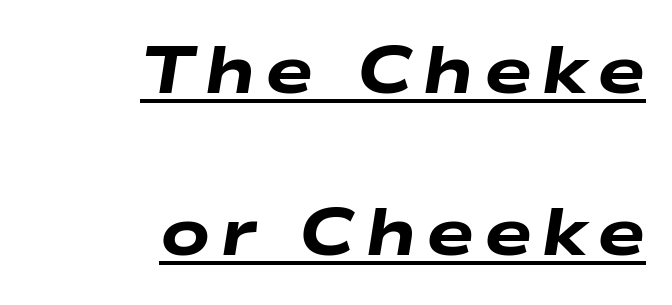
The image shows 65 px heavy, wide type, italic (leaning right); set right-aligned, loose line spacing (2.49x), underlined; low stroke contrast and a medium x-height.
